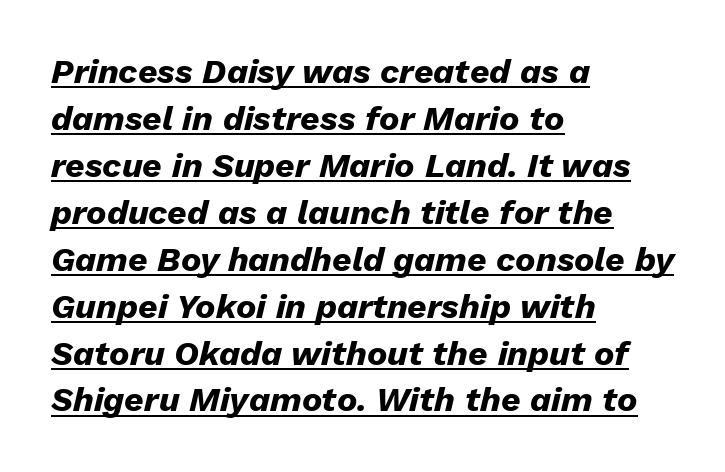
The typesetter has applied underlining to the passage shown. The lines are quadded left. Spacing verdict: proportional, widths tailored to each character. Every letter is thick-stroked: bold, no question.
